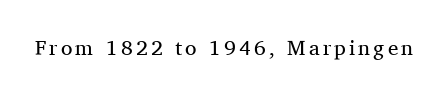
The image shows 21 px text type, upright; set not underlined.
